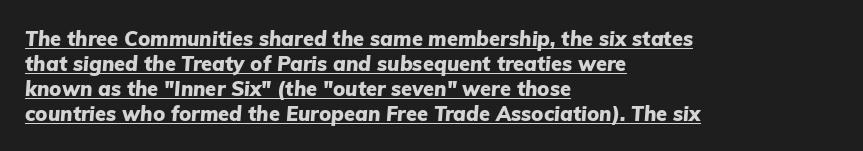
{"italic": "yes", "lean": "right", "slant_degrees": 5, "bold": "yes", "underline": "yes", "align": "left", "line_spacing": "normal", "line_spacing_ratio": 1.25, "letter_spacing": "normal", "letter_spacing_em": 0.0, "glyph_px": 20}
